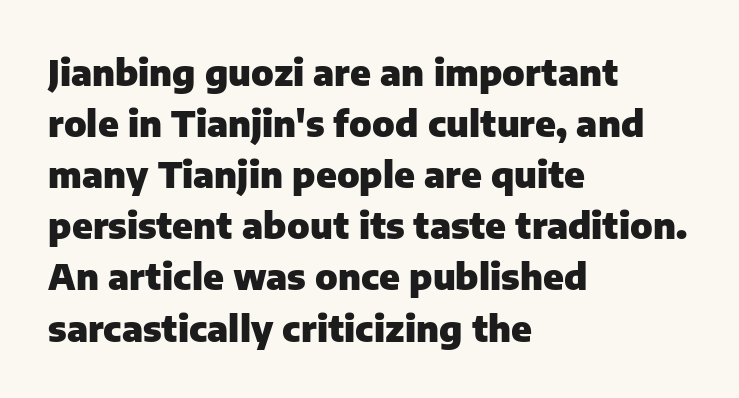
Q: Is the text bold? A: Yes.
Q: Is the text italic (slanted)? A: No, it is upright.
Q: Is the typeface a serif or a sans-serif typeface? A: Sans-serif.
Q: Is the text underlined? A: No.
Q: How is the paragraph aligned? A: Left-aligned.
Q: Is the spacing between letters normal or unusually wide? A: Normal.
Q: Is the spacing between lines tight, normal or loose? A: Normal.
Q: Width (condensed, normal, or wide)? A: Normal.
Q: Stroke contrast? A: Low.
Q: x-height? A: Medium.
Q: Monospaced? A: No.
